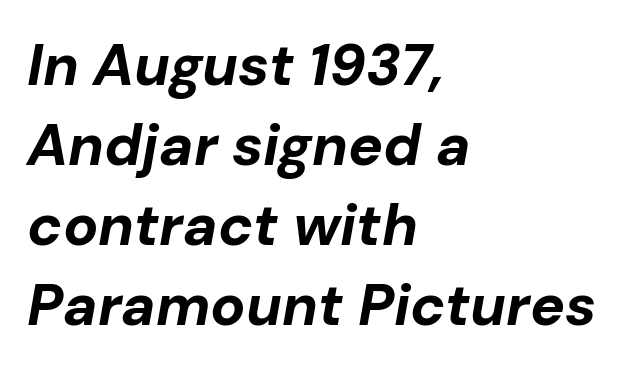
If you drew a line through each stem, it would be angled. Students, observe: this is what conventionally led text looks like. A typesetter would call this proportional, since set widths differ per character. Look at the stroke-to-counter ratio: heavy, a bold. Horizontally, the lines are justified to the leading edge only. Letters rest on an invisible, unmarked baseline.
